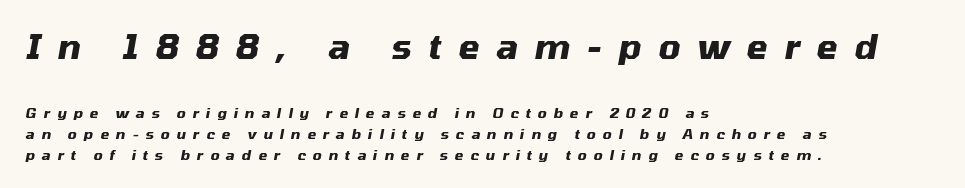
These lines sit exactly where default settings would place them. Plain, unruled lines of type. Teacher's note: observe the even left margin — that is flush-left alignment. The face used here is proportionally spaced, like ordinary book or web type. How are the letters spaced? Widely, with obvious added tracking.
